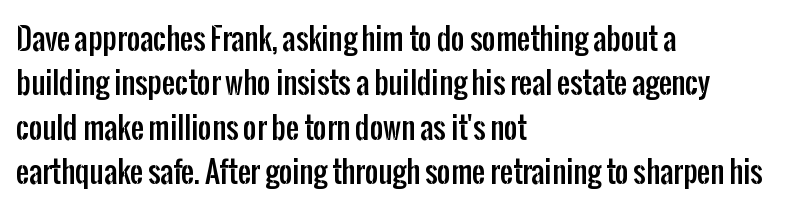
Q: Is the text italic (slanted)? A: No, it is upright.
Q: Is the typeface a serif or a sans-serif typeface? A: Sans-serif.
Q: Is the text underlined? A: No.
Q: How is the paragraph aligned? A: Left-aligned.
Q: Is the spacing between letters normal or unusually wide? A: Normal.
Q: Is the spacing between lines tight, normal or loose? A: Normal.
Q: Width (condensed, normal, or wide)? A: Condensed.
Q: Stroke contrast? A: Low.
Q: x-height? A: Medium.
Q: Monospaced? A: No.
